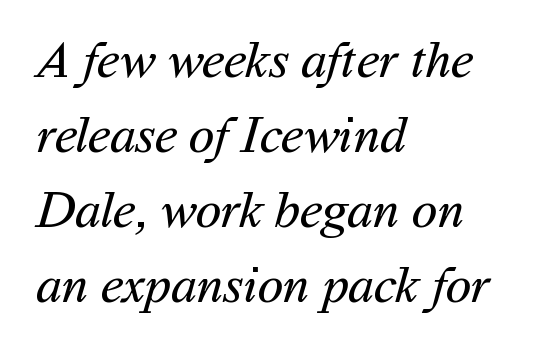
{"serif": "no", "bold": "no", "weight": "regular", "width": "normal", "stroke_contrast": "medium", "x_height": "medium", "monospaced": "no", "underline": "no", "align": "left", "line_spacing": "normal", "line_spacing_ratio": 1.44, "letter_spacing": "normal", "letter_spacing_em": 0.0, "glyph_px": 52}
